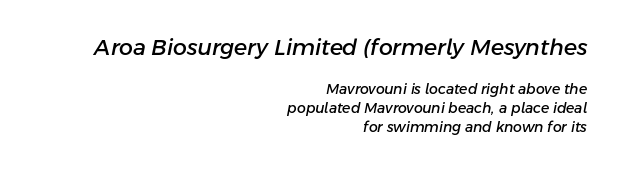
{"italic": "yes", "lean": "right", "slant_degrees": 11, "underline": "no", "align": "right", "line_spacing": "normal", "line_spacing_ratio": 1.34, "letter_spacing": "normal", "letter_spacing_em": 0.0, "larger_block": "first", "size_ratio": 1.57, "glyph_px": 22}
